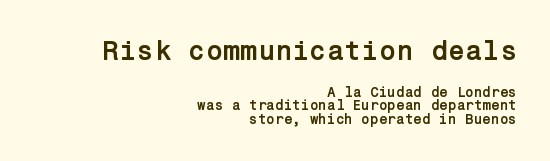
{"serif": "no", "italic": "no", "bold": "yes", "weight": "semibold", "width": "normal", "stroke_contrast": "low", "x_height": "medium", "underline": "no", "align": "right", "line_spacing": "tight", "line_spacing_ratio": 0.97, "letter_spacing": "normal", "letter_spacing_em": 0.0, "larger_block": "first", "size_ratio": 2.0, "glyph_px": 28}
